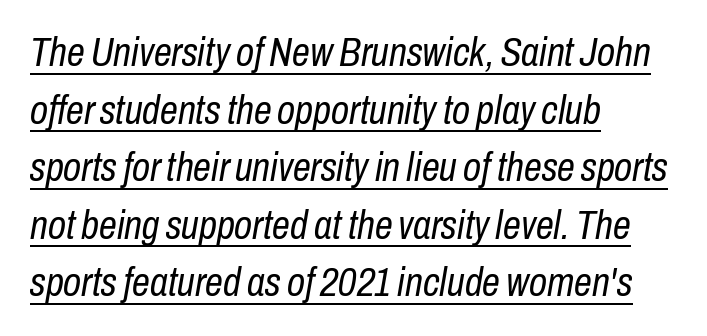
{"italic": "yes", "lean": "right", "slant_degrees": 10, "bold": "no", "weight": "regular", "width": "condensed", "stroke_contrast": "low", "x_height": "medium", "monospaced": "no", "underline": "yes", "align": "left", "line_spacing": "normal", "line_spacing_ratio": 1.44, "letter_spacing": "normal", "letter_spacing_em": 0.0, "glyph_px": 40}
